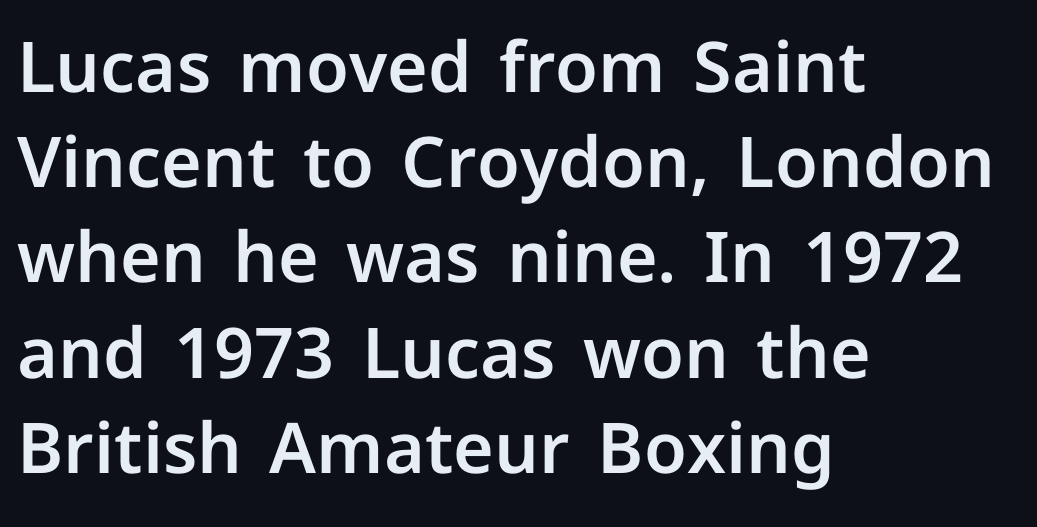
The image shows 70 px sans-serif type, upright; set left-aligned, normal line spacing (1.36x), normal letter spacing, not underlined; low stroke contrast and a medium x-height.
